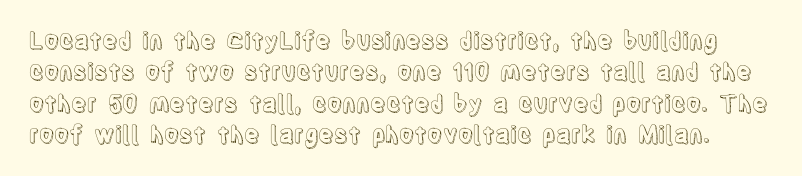
The image shows 23 px text type, upright; set normal line spacing (1.36x), normal letter spacing, not underlined.
